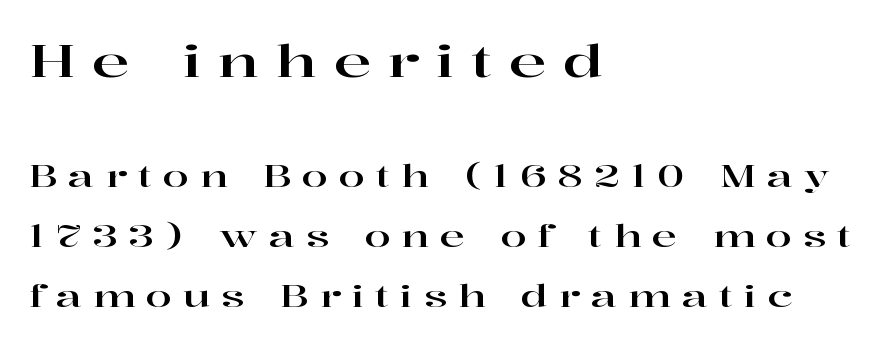
The image shows 45 px wide serif type, upright; set left-aligned, loose line spacing (2.0x), unusually wide letter spacing (+0.37 em), not underlined; the first (top) block is 1.5x larger; high stroke contrast and a medium x-height.
